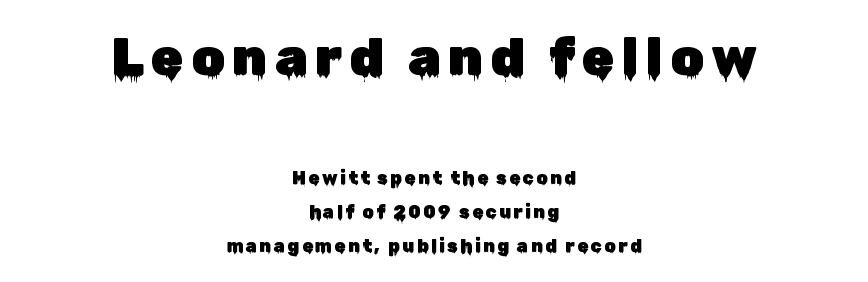
{"serif": "no", "italic": "no", "width": "normal", "stroke_contrast": "low", "x_height": "medium", "monospaced": "no", "underline": "no", "align": "center", "line_spacing_ratio": 1.88, "larger_block": "first", "size_ratio": 2.94, "glyph_px": 53}
